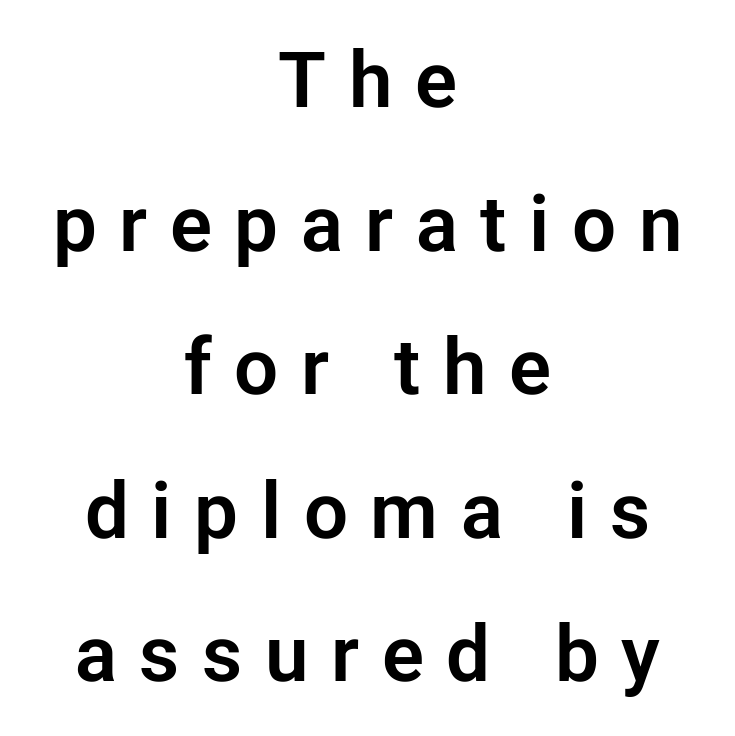
The image shows 78 px sans-serif type, upright; set centered, line spacing 1.84x, unusually wide letter spacing (+0.29 em), not underlined; low stroke contrast and a medium x-height.
